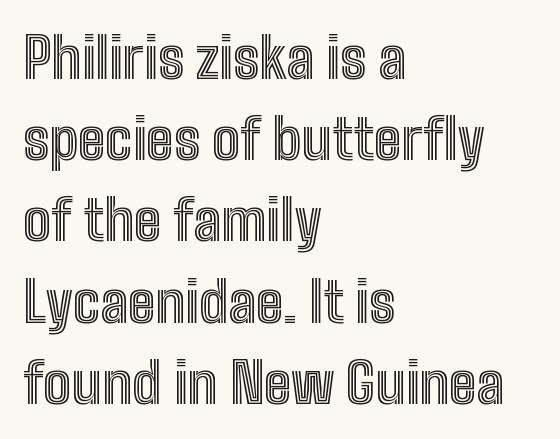
The image shows 56 px condensed type, upright; set left-aligned, normal line spacing (1.45x), normal letter spacing, not underlined; a medium x-height.
